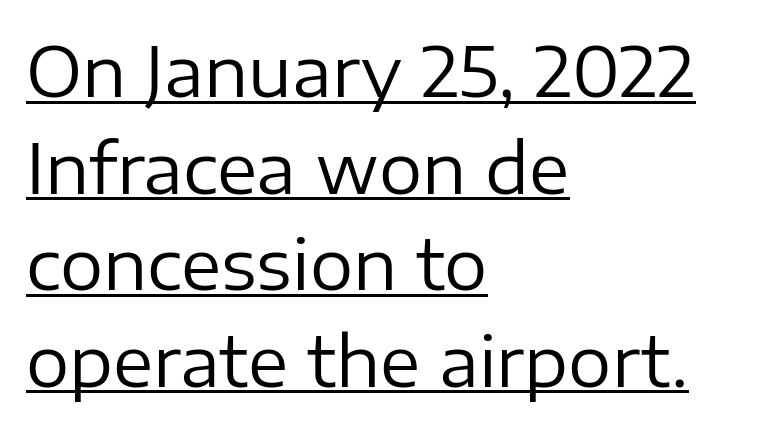
Q: Is the text bold? A: No.
Q: Is the text italic (slanted)? A: No, it is upright.
Q: Is the typeface a serif or a sans-serif typeface? A: Sans-serif.
Q: Is the text underlined? A: Yes.
Q: How is the paragraph aligned? A: Left-aligned.
Q: Is the spacing between letters normal or unusually wide? A: Normal.
Q: Is the spacing between lines tight, normal or loose? A: Normal.
Q: Width (condensed, normal, or wide)? A: Normal.
Q: Stroke contrast? A: Low.
Q: x-height? A: Medium.
Q: Monospaced? A: No.
